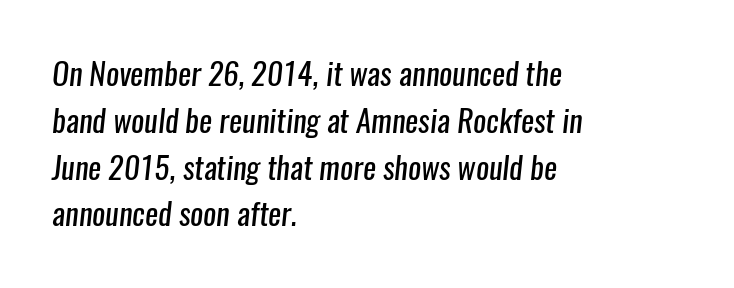
Q: Is the text bold? A: No.
Q: Is the typeface a serif or a sans-serif typeface? A: Sans-serif.
Q: Is the text underlined? A: No.
Q: How is the paragraph aligned? A: Left-aligned.
Q: Is the spacing between letters normal or unusually wide? A: Normal.
Q: Is the spacing between lines tight, normal or loose? A: Normal.
Q: Width (condensed, normal, or wide)? A: Condensed.
Q: Stroke contrast? A: Low.
Q: x-height? A: Medium.
Q: Monospaced? A: No.
